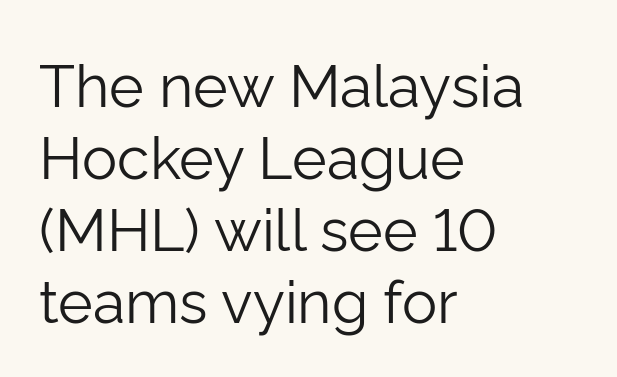
Heaviness? Minimal to ordinary, like unemphasized prose. The rendering anchors every line to the left-hand side. Is there any slant? The stems are plumb. Descenders hang freely into open space. Observe the absence of serifs on each vertical stroke in this sample. The passage shown is typed in a proportional face where columns would drift.
